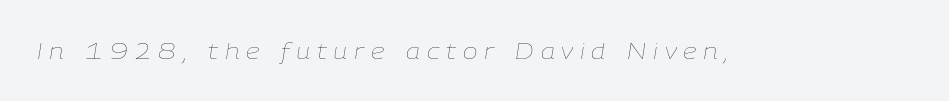
The image shows 22 px text type, italic (leaning right); set unusually wide letter spacing (+0.31 em), not underlined.
